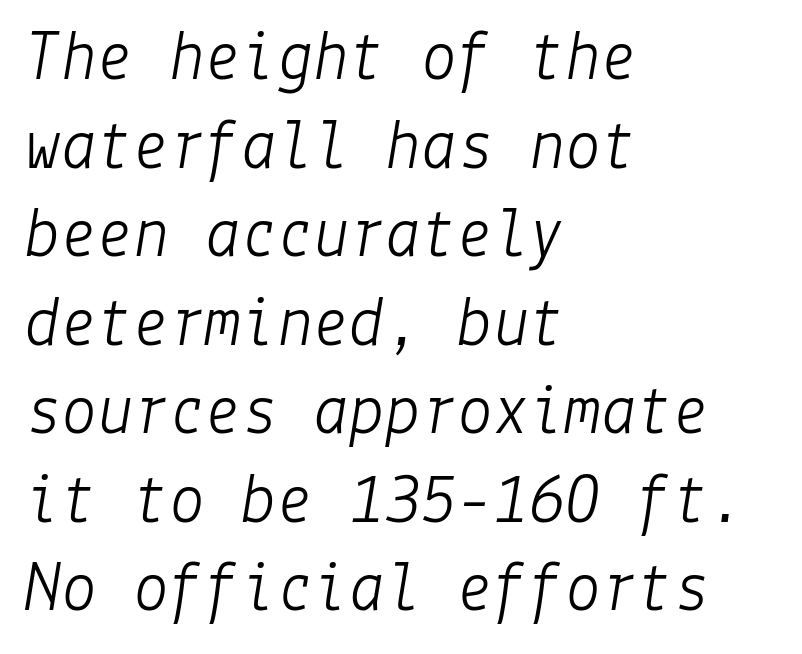
{"italic": "yes", "lean": "right", "slant_degrees": 9, "bold": "no", "weight": "light", "width": "normal", "stroke_contrast": "low", "x_height": "medium", "underline": "no", "align": "left", "line_spacing_ratio": 1.23, "letter_spacing": "normal", "letter_spacing_em": 0.0, "glyph_px": 72}
